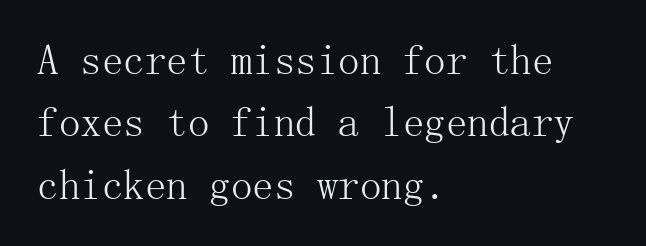
Horizontal bands of white between lines are of average thickness. Just letters on the line, the space beneath them empty. Rendered with straight, roman letterforms. Is the stroke heavy? The answer is a plain regular-or-lighter. The face used here is seriffed, in the tradition of book romans. The paragraph has a hard left edge and a soft right edge.
